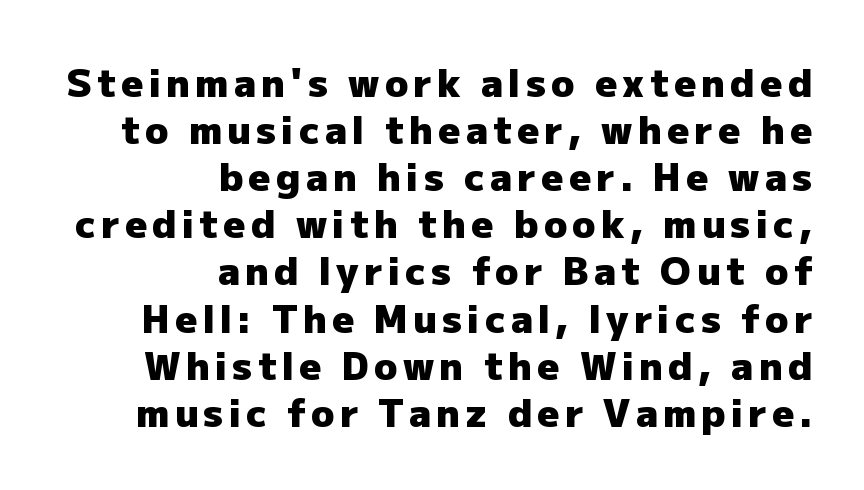
Ascenders rise straight up at ninety degrees. The string is rendered with underlining switched off. Nope, no serifs anywhere on these letters. The font is running at its bold setting.
